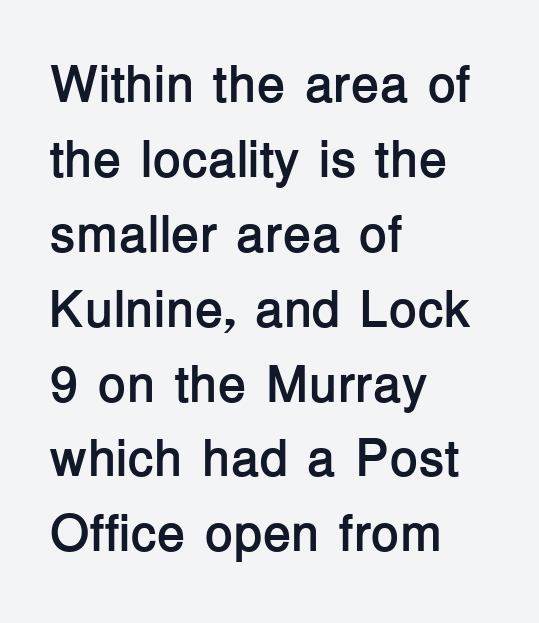
The image shows 52 px semibold sans-serif type, upright; set left-aligned, normal line spacing (1.44x), normal letter spacing, not underlined; low stroke contrast and a medium x-height.
